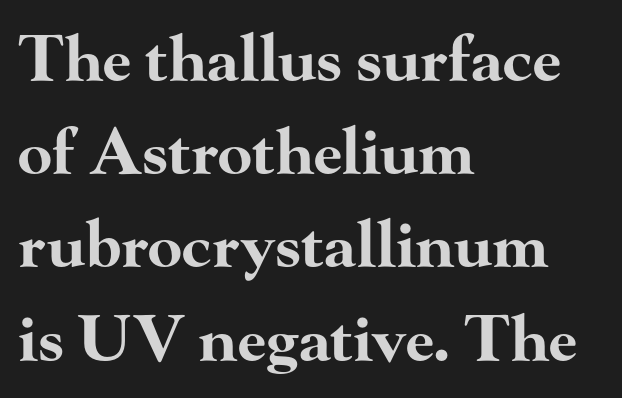
Quick note: interline space is typical. The letters are bold, with thick, heavy strokes. The passage shown has conventional tracking throughout. Nobody drew a line under any word here. The rendering shows small feet on the letterforms — a serif design. Do the characters align in a grid? No, the font is proportional.
